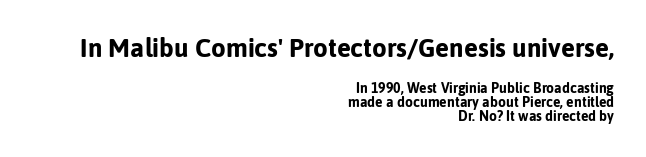
Glyph-to-glyph distance matches everyday printed text. In this sample the first text group is rendered at the bigger scale. Characters remain perfectly vertical along every line. Honestly, there is no underline to notice here at all. Interline gaps are noticeably narrow in this sample. Compared with an ordinary text face, these strokes are far heavier — a full bold.
